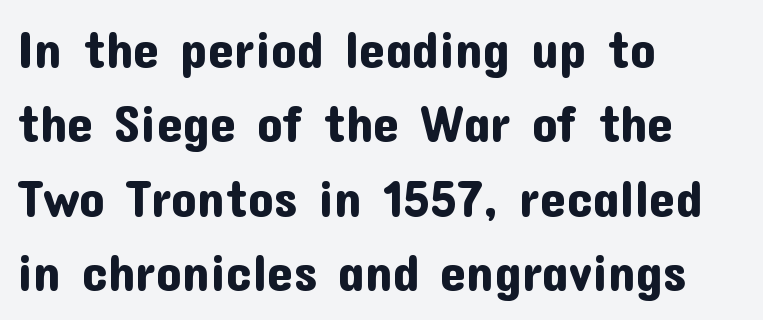
Clear beneath every line of the passage. Where is the straight margin? On the left. Regular leading. Do the characters align in a grid? No, the font is proportional. Observe the absence of serifs on each vertical stroke in this sample. Quick note: not italic, upright.
